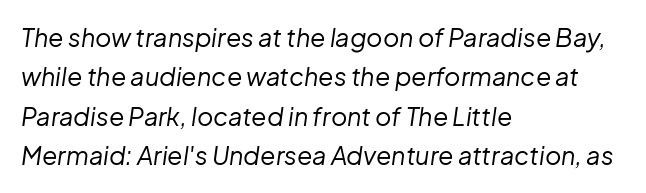
Q: Is the text bold? A: No.
Q: Is the text italic (slanted)? A: Yes, it leans right by about 8 degrees.
Q: Is the text underlined? A: No.
Q: How is the paragraph aligned? A: Left-aligned.
Q: Is the spacing between letters normal or unusually wide? A: Normal.
Q: Is the spacing between lines tight, normal or loose? A: Normal.
